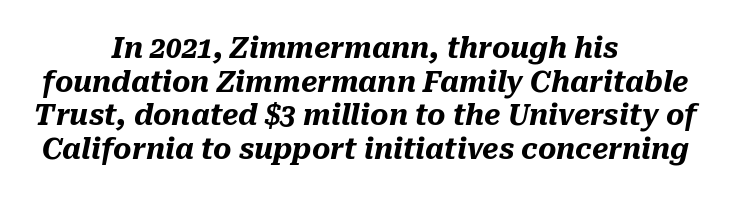
Q: Is the text bold? A: Yes.
Q: Is the text italic (slanted)? A: Yes, it leans right by about 10 degrees.
Q: Is the text underlined? A: No.
Q: How is the paragraph aligned? A: Centered.
Q: Is the spacing between letters normal or unusually wide? A: Normal.
Q: Width (condensed, normal, or wide)? A: Normal.
Q: Stroke contrast? A: Medium.
Q: x-height? A: Medium.
Q: Monospaced? A: No.
